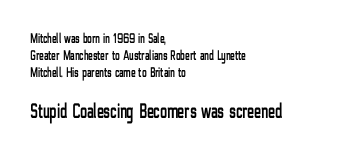
The image shows 21 px text type, upright; set left-aligned, line spacing 1.23x, normal letter spacing, not underlined; the second (bottom) block is 1.5x larger.
